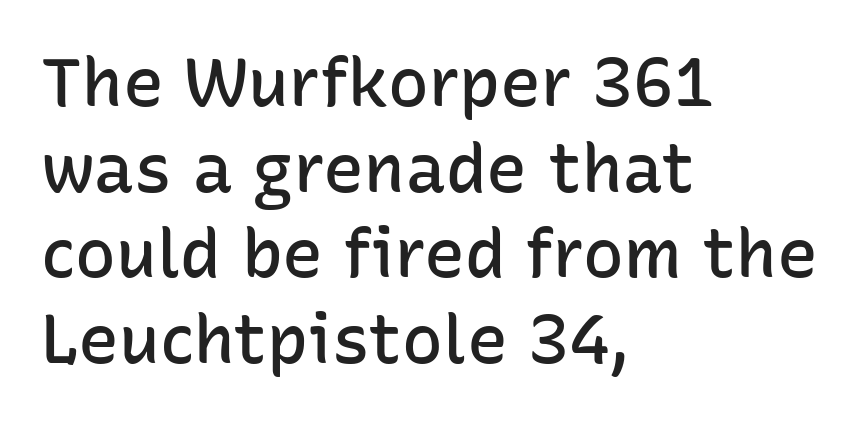
Q: Is the text bold? A: Semi-bold.
Q: Is the text italic (slanted)? A: No, it is upright.
Q: Is the typeface a serif or a sans-serif typeface? A: Sans-serif.
Q: Is the text underlined? A: No.
Q: How is the paragraph aligned? A: Left-aligned.
Q: Is the spacing between letters normal or unusually wide? A: Normal.
Q: Is the spacing between lines tight, normal or loose? A: Normal.
Q: Width (condensed, normal, or wide)? A: Normal.
Q: Stroke contrast? A: Low.
Q: x-height? A: Medium.
Q: Monospaced? A: No.
